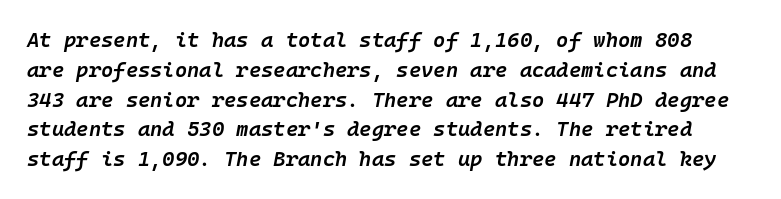
The image shows 21 px text type, italic (leaning right); set normal line spacing (1.42x), normal letter spacing, not underlined.
